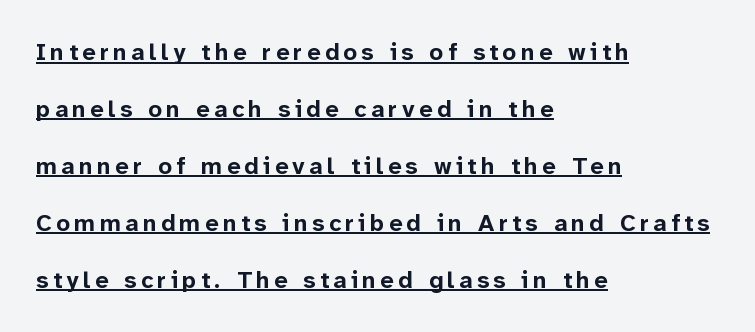
Q: Is the text bold? A: Yes.
Q: Is the text italic (slanted)? A: No, it is upright.
Q: Is the text underlined? A: Yes.
Q: How is the paragraph aligned? A: Left-aligned.
Q: Is the spacing between lines tight, normal or loose? A: Loose.
